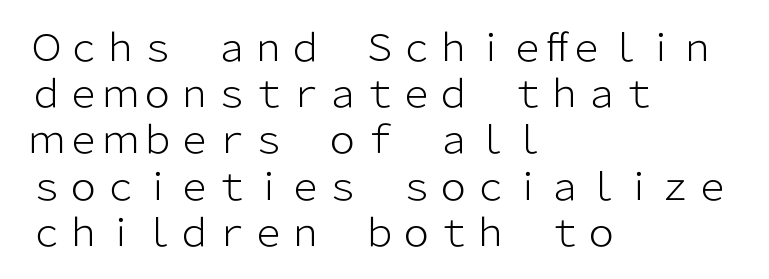
Q: Is the text bold? A: No.
Q: Is the text italic (slanted)? A: No, it is upright.
Q: Is the typeface a serif or a sans-serif typeface? A: Sans-serif.
Q: Is the text underlined? A: No.
Q: How is the paragraph aligned? A: Left-aligned.
Q: Is the spacing between letters normal or unusually wide? A: Normal.
Q: Is the spacing between lines tight, normal or loose? A: Normal.
Q: Width (condensed, normal, or wide)? A: Normal.
Q: Stroke contrast? A: Low.
Q: x-height? A: Medium.
Q: Monospaced? A: No.
